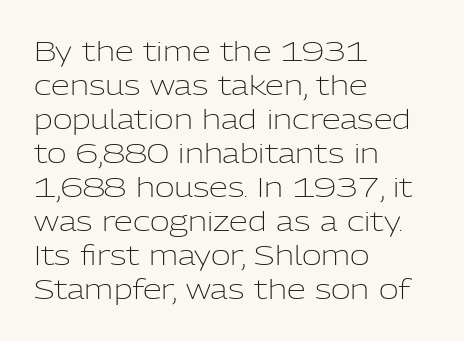
Q: Is the text bold? A: No.
Q: Is the text italic (slanted)? A: No, it is upright.
Q: Is the text underlined? A: No.
Q: How is the paragraph aligned? A: Left-aligned.
Q: Is the spacing between letters normal or unusually wide? A: Normal.
Q: Is the spacing between lines tight, normal or loose? A: Normal.
